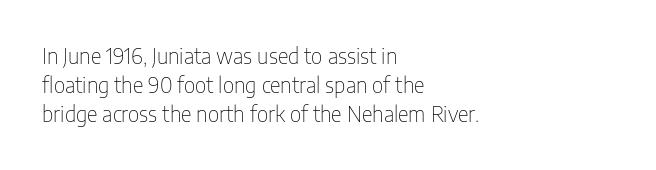
Q: Is the text bold? A: No.
Q: Is the text italic (slanted)? A: No, it is upright.
Q: Is the text underlined? A: No.
Q: How is the paragraph aligned? A: Left-aligned.
Q: Is the spacing between letters normal or unusually wide? A: Normal.
Q: Is the spacing between lines tight, normal or loose? A: Normal.
